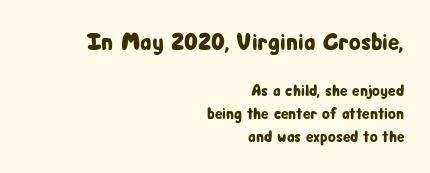
This is roman type, the default non-slanted kind. In CSS terms this would be text-align: right. If you squint, the top block still reads clearly — it's the larger of the two. In terms of letterspacing, this is plain default setting.
